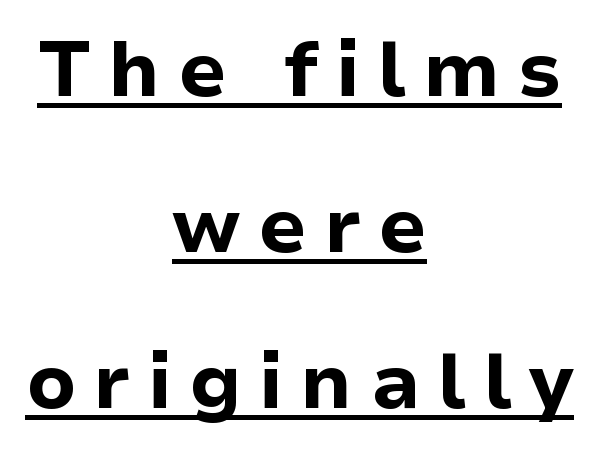
{"serif": "no", "italic": "no", "bold": "yes", "weight": "bold", "width": "normal", "stroke_contrast": "low", "x_height": "medium", "monospaced": "no", "underline": "yes", "align": "center", "line_spacing": "loose", "line_spacing_ratio": 2.0, "letter_spacing": "wide", "letter_spacing_em": 0.22, "glyph_px": 78}
